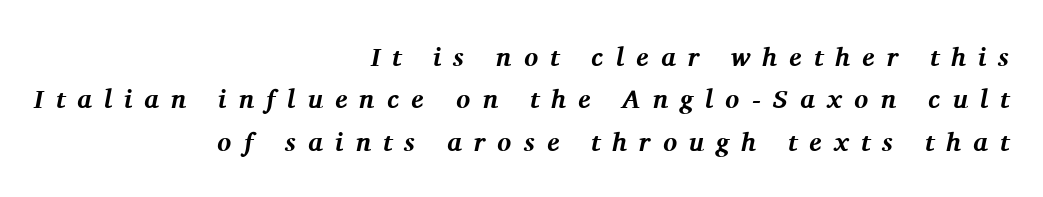
Q: Is the text bold? A: Yes.
Q: Is the text italic (slanted)? A: Yes, it leans right by about 11 degrees.
Q: Is the text underlined? A: No.
Q: How is the paragraph aligned? A: Right-aligned.
Q: Is the spacing between letters normal or unusually wide? A: Unusually wide.
Q: Is the spacing between lines tight, normal or loose? A: Normal.
